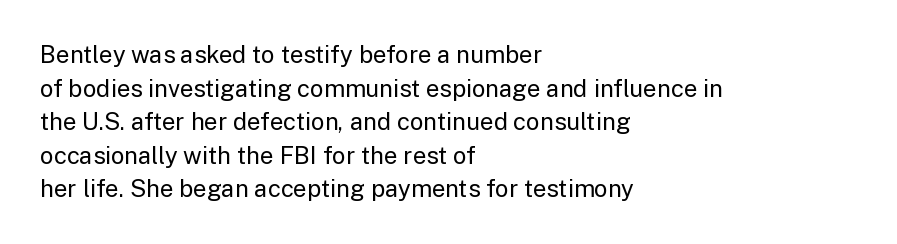
The image shows 24 px text type, upright; set left-aligned, normal line spacing (1.4x), normal letter spacing, not underlined.
